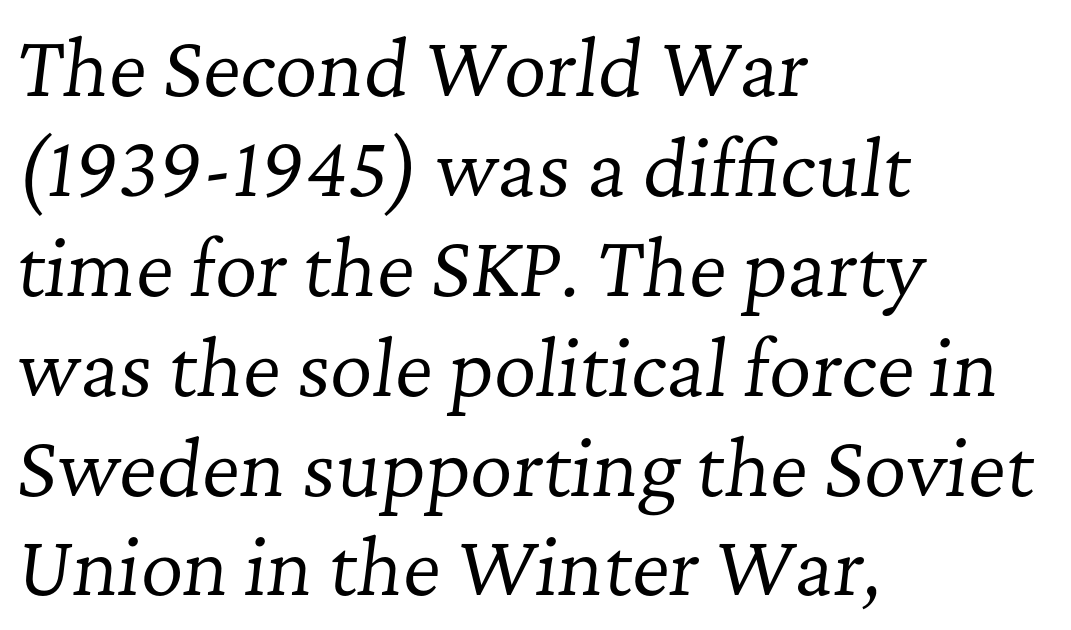
Q: Is the text bold? A: No.
Q: Is the text italic (slanted)? A: Yes, it leans right by about 7 degrees.
Q: Is the typeface a serif or a sans-serif typeface? A: Serif.
Q: Is the text underlined? A: No.
Q: How is the paragraph aligned? A: Left-aligned.
Q: Is the spacing between letters normal or unusually wide? A: Normal.
Q: Is the spacing between lines tight, normal or loose? A: Normal.
Q: Width (condensed, normal, or wide)? A: Normal.
Q: Stroke contrast? A: Low.
Q: x-height? A: Medium.
Q: Monospaced? A: No.
